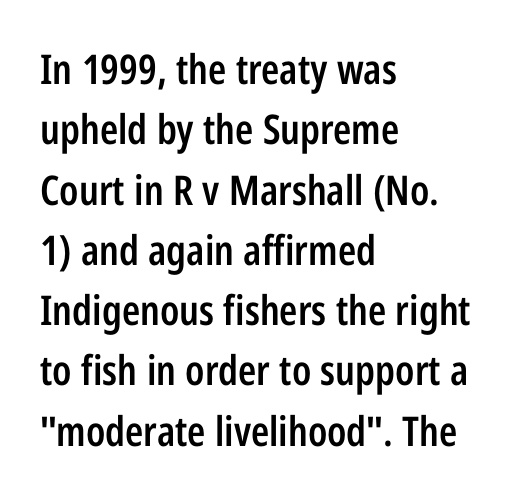
Q: Is the text bold? A: Semi-bold.
Q: Is the text italic (slanted)? A: No, it is upright.
Q: Is the typeface a serif or a sans-serif typeface? A: Sans-serif.
Q: Is the text underlined? A: No.
Q: How is the paragraph aligned? A: Left-aligned.
Q: Is the spacing between letters normal or unusually wide? A: Normal.
Q: Is the spacing between lines tight, normal or loose? A: Normal.
Q: Width (condensed, normal, or wide)? A: Condensed.
Q: Stroke contrast? A: Low.
Q: x-height? A: Medium.
Q: Monospaced? A: No.
